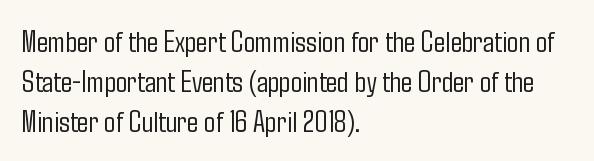
Note the varied advance widths — an 'i' is clearly narrower than an 'm'. The text block is weighted toward the left margin, trailing off unevenly rightward. Upright lettering throughout. The horizontal fit of the characters is conventional and even. The font family rendered here belongs to the sans-serif group. Leading: standard.
